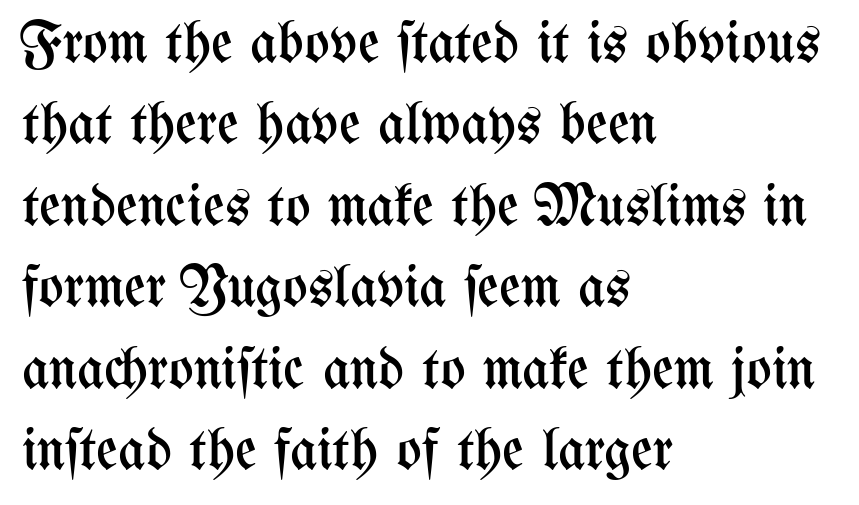
The image shows 59 px regular-weight, condensed type, upright; set left-aligned, normal line spacing (1.38x), normal letter spacing, not underlined; medium stroke contrast and a medium x-height.
